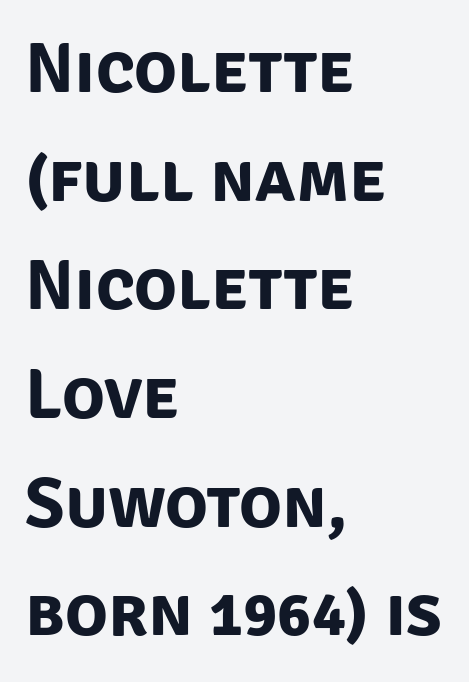
{"serif": "no", "bold": "yes", "weight": "bold", "width": "normal", "stroke_contrast": "low", "x_height": "large", "monospaced": "no", "underline": "no", "align": "left", "line_spacing": "normal", "line_spacing_ratio": 1.53, "letter_spacing": "normal", "letter_spacing_em": 0.0, "glyph_px": 71}
